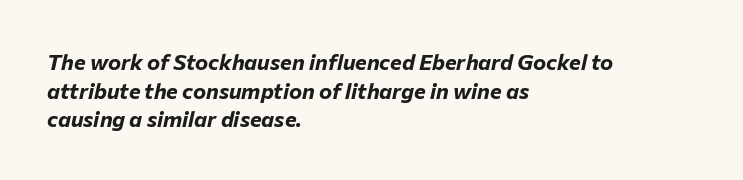
{"italic": "yes", "lean": "right", "slant_degrees": 12, "bold": "yes", "underline": "no", "align": "left", "line_spacing": "normal", "line_spacing_ratio": 1.3, "letter_spacing": "normal", "letter_spacing_em": 0.0, "glyph_px": 22}
